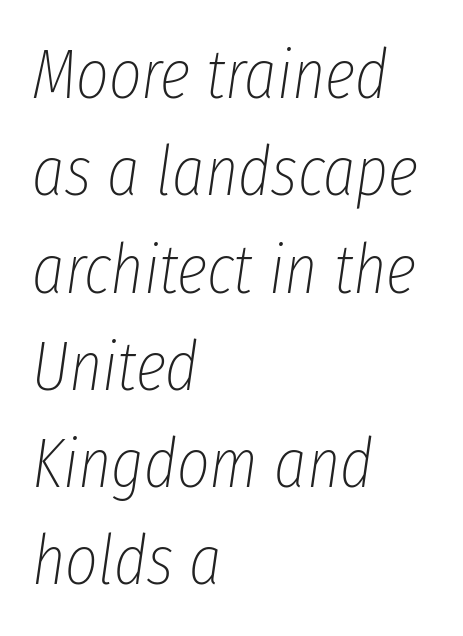
{"italic": "yes", "lean": "right", "slant_degrees": 8, "bold": "no", "weight": "thin", "width": "condensed", "stroke_contrast": "low", "x_height": "medium", "monospaced": "no", "underline": "no", "align": "left", "line_spacing": "normal", "line_spacing_ratio": 1.39, "letter_spacing": "normal", "letter_spacing_em": 0.0, "glyph_px": 70}
